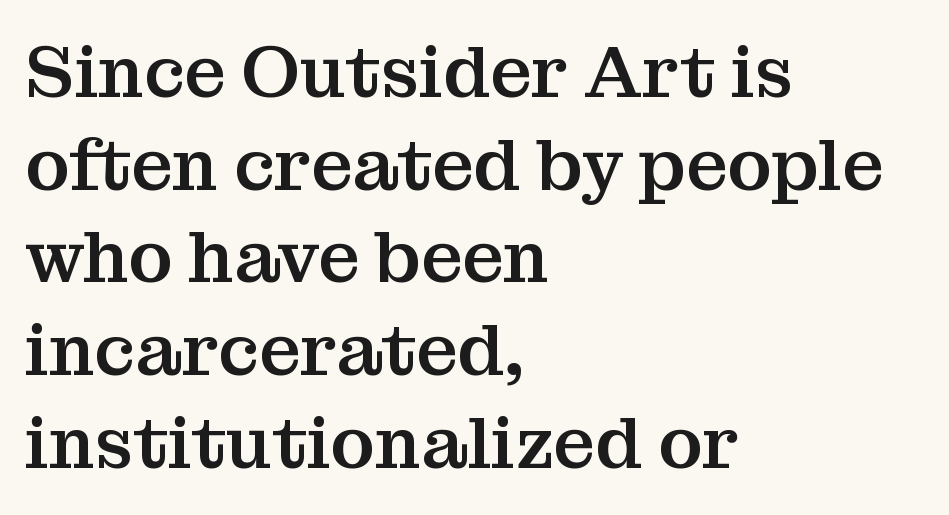
Style check: upright. A bare baseline throughout the passage. Alignment: flush left. This sample has the flowing, uneven cadence of proportional lettering. Letterform terminals end in serifs throughout the passage.
